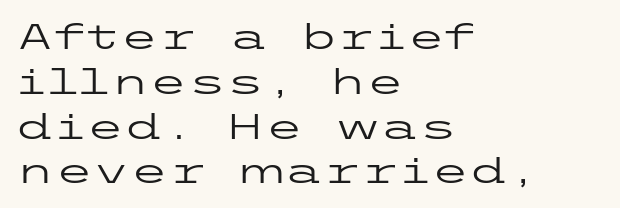
No extra ink here — the face is not bold. These lines were composed using upright roman letters. The setting favours the left margin, as ordinary paragraphs usually do. Observe the ordinary spacing: letters are neighbours, not strangers. The block of text has a typical density, with ordinary space between rows. This rendering employs a face without finishing strokes, i.e., a sans-serif.
